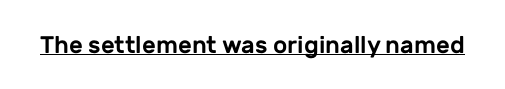
{"italic": "no", "underline": "yes", "letter_spacing": "normal", "letter_spacing_em": 0.0, "glyph_px": 24}
